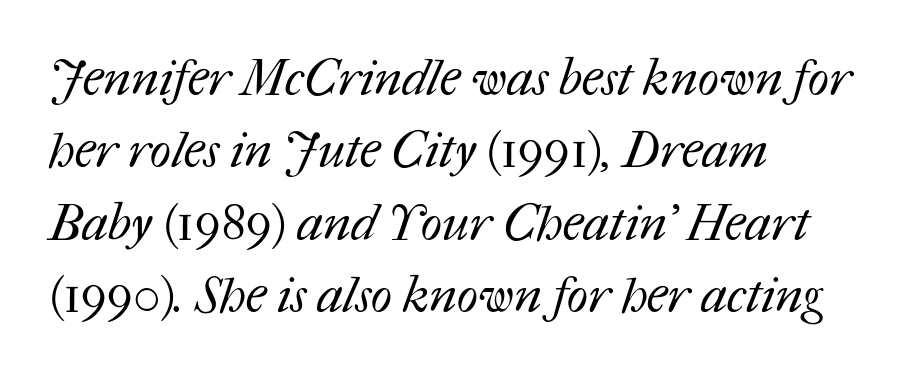
Q: Is the text bold? A: No.
Q: Is the text underlined? A: No.
Q: How is the paragraph aligned? A: Left-aligned.
Q: Is the spacing between letters normal or unusually wide? A: Normal.
Q: Is the spacing between lines tight, normal or loose? A: Normal.
Q: Width (condensed, normal, or wide)? A: Normal.
Q: Stroke contrast? A: Medium.
Q: x-height? A: Medium.
Q: Monospaced? A: No.
